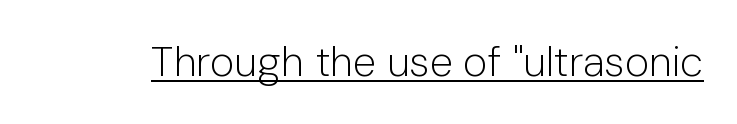
{"serif": "no", "italic": "no", "bold": "no", "weight": "light", "width": "normal", "stroke_contrast": "low", "x_height": "medium", "monospaced": "no", "underline": "yes", "letter_spacing": "normal", "letter_spacing_em": 0.0, "glyph_px": 42}
